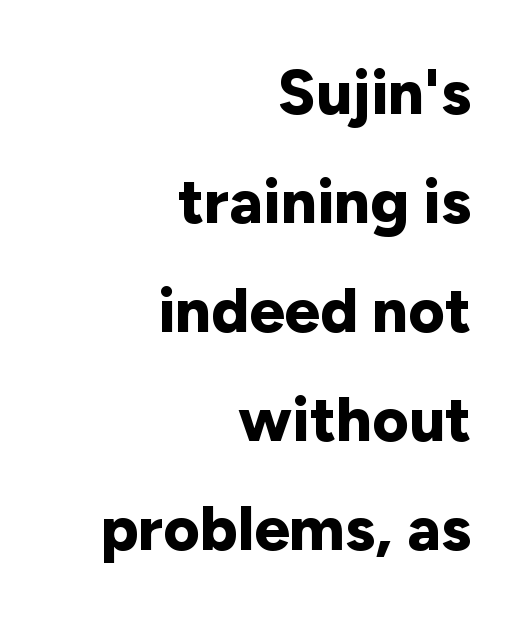
{"serif": "no", "italic": "no", "bold": "yes", "weight": "bold", "width": "normal", "stroke_contrast": "low", "x_height": "medium", "monospaced": "no", "underline": "no", "align": "right", "line_spacing_ratio": 1.73, "letter_spacing": "normal", "letter_spacing_em": 0.0, "glyph_px": 63}
